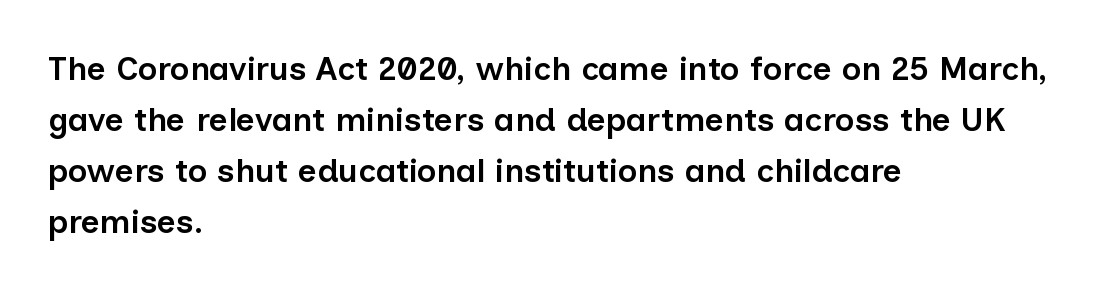
Think of a printed novel: that variable character pitch is what you see here. Spacing between characters is what you'd get straight out of the box. A classic flush-left, rag-right setting is used for this passage. Nothing sits at the stroke ends, so this counts as sans-serif. Just letters on the line, the space beneath them empty. Every letter is mildly thick-stroked: semibold rather than bold.
